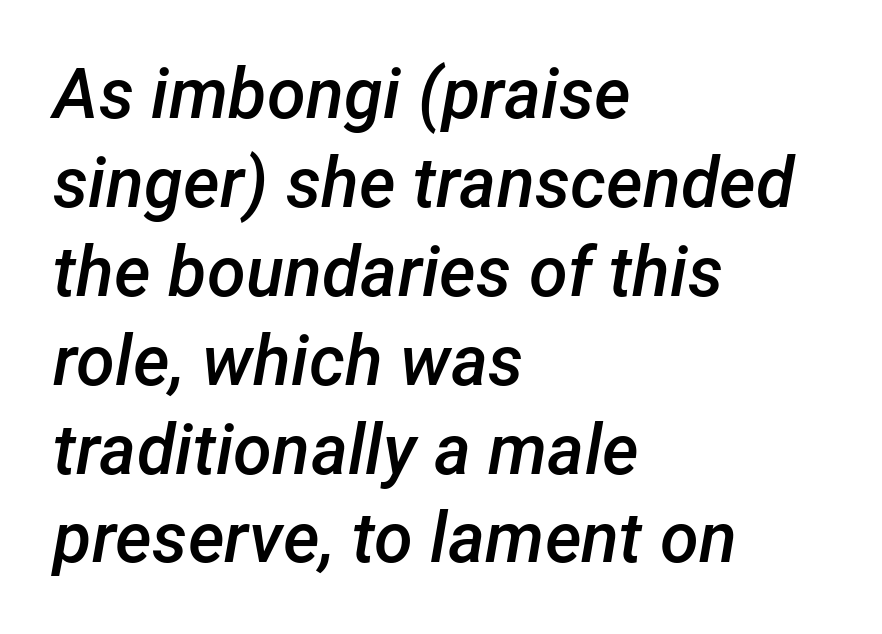
The image shows 70 px semibold type, italic (leaning right); set left-aligned, normal line spacing (1.27x), normal letter spacing, not underlined; low stroke contrast and a medium x-height.
